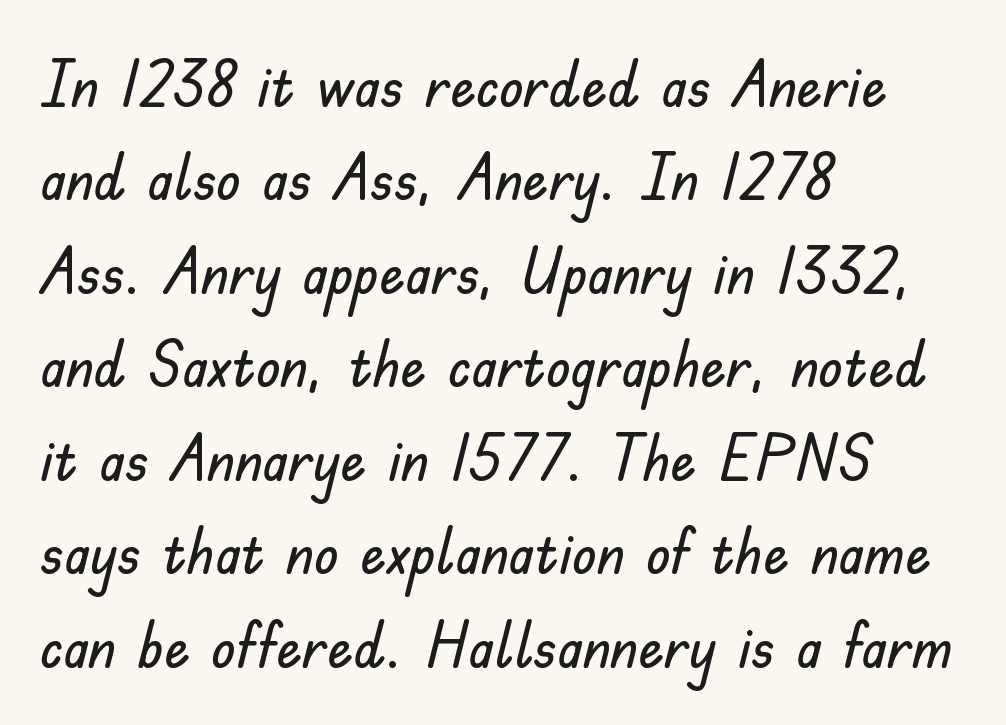
Q: Is the text italic (slanted)? A: Yes.
Q: Is the typeface a serif or a sans-serif typeface? A: Sans-serif.
Q: Is the text underlined? A: No.
Q: How is the paragraph aligned? A: Left-aligned.
Q: Is the spacing between letters normal or unusually wide? A: Normal.
Q: Is the spacing between lines tight, normal or loose? A: Normal.
Q: Width (condensed, normal, or wide)? A: Normal.
Q: Stroke contrast? A: Low.
Q: x-height? A: Small.
Q: Monospaced? A: No.
